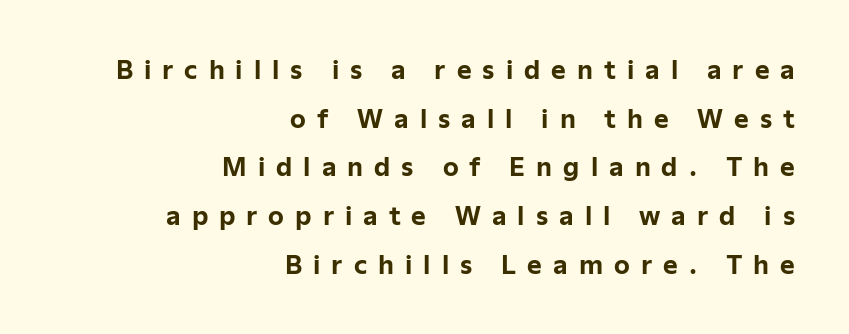
{"italic": "no", "bold": "yes", "underline": "no", "align": "right", "line_spacing": "loose", "line_spacing_ratio": 1.95, "letter_spacing": "wide", "letter_spacing_em": 0.44, "glyph_px": 25}
